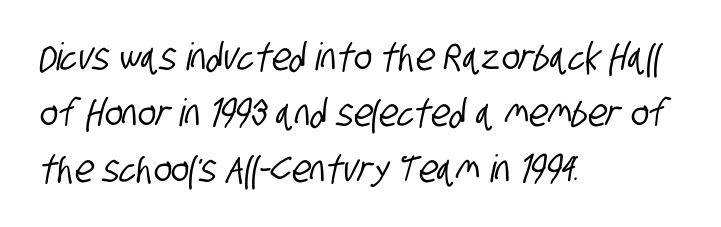
{"serif": "no", "width": "condensed", "stroke_contrast": "low", "x_height": "large", "monospaced": "no", "underline": "no", "align": "left", "line_spacing": "normal", "line_spacing_ratio": 1.47, "letter_spacing": "normal", "letter_spacing_em": 0.0, "glyph_px": 38}
